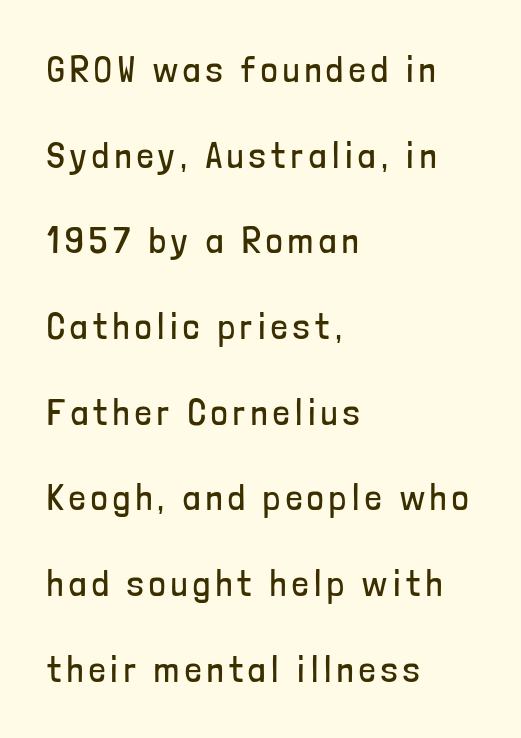
{"serif": "no", "italic": "no", "bold": "no", "weight": "regular", "width": "condensed", "stroke_contrast": "low", "x_height": "medium", "monospaced": "no", "underline": "no", "align": "left", "line_spacing": "loose", "line_spacing_ratio": 2.38, "glyph_px": 36}
